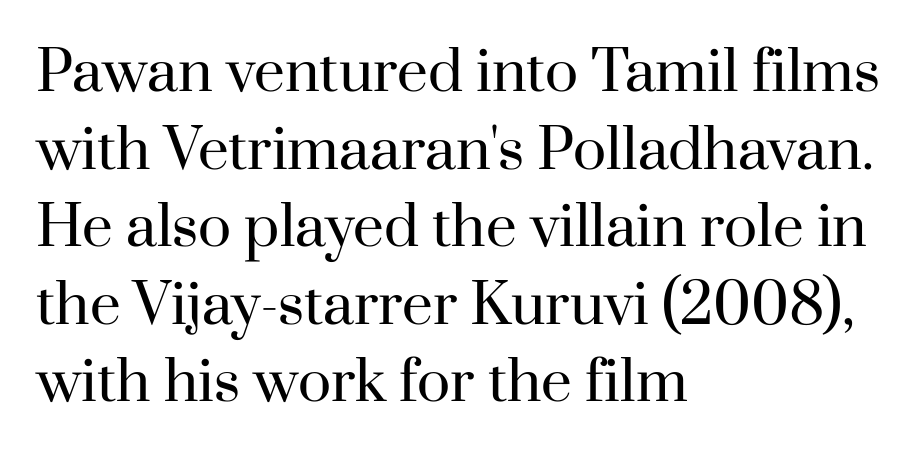
Q: Is the text bold? A: No.
Q: Is the text italic (slanted)? A: No, it is upright.
Q: Is the typeface a serif or a sans-serif typeface? A: Serif.
Q: Is the text underlined? A: No.
Q: How is the paragraph aligned? A: Left-aligned.
Q: Is the spacing between letters normal or unusually wide? A: Normal.
Q: Is the spacing between lines tight, normal or loose? A: Normal.
Q: Width (condensed, normal, or wide)? A: Normal.
Q: Stroke contrast? A: High.
Q: x-height? A: Small.
Q: Monospaced? A: No.
